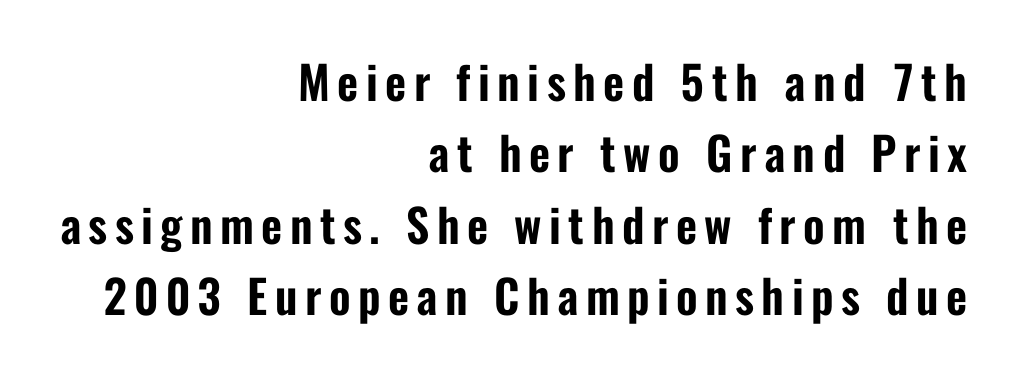
Q: Is the text italic (slanted)? A: No, it is upright.
Q: Is the typeface a serif or a sans-serif typeface? A: Sans-serif.
Q: Is the text underlined? A: No.
Q: How is the paragraph aligned? A: Right-aligned.
Q: Is the spacing between lines tight, normal or loose? A: Normal.
Q: Width (condensed, normal, or wide)? A: Condensed.
Q: Stroke contrast? A: Low.
Q: x-height? A: Medium.
Q: Monospaced? A: No.
